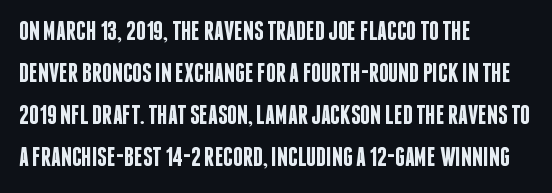
Q: Is the text bold? A: Semi-bold.
Q: Is the text italic (slanted)? A: No, it is upright.
Q: Is the text underlined? A: No.
Q: How is the paragraph aligned? A: Left-aligned.
Q: Is the spacing between letters normal or unusually wide? A: Normal.
Q: Is the spacing between lines tight, normal or loose? A: Normal.
